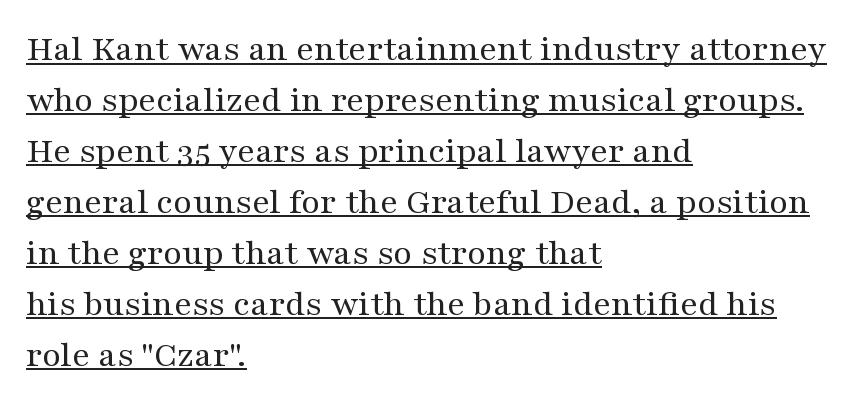
Q: Is the text bold? A: No.
Q: Is the text italic (slanted)? A: No, it is upright.
Q: Is the typeface a serif or a sans-serif typeface? A: Serif.
Q: Is the text underlined? A: Yes.
Q: How is the paragraph aligned? A: Left-aligned.
Q: Is the spacing between letters normal or unusually wide? A: Normal.
Q: Is the spacing between lines tight, normal or loose? A: Normal.
Q: Width (condensed, normal, or wide)? A: Wide.
Q: Stroke contrast? A: Medium.
Q: x-height? A: Medium.
Q: Monospaced? A: No.
